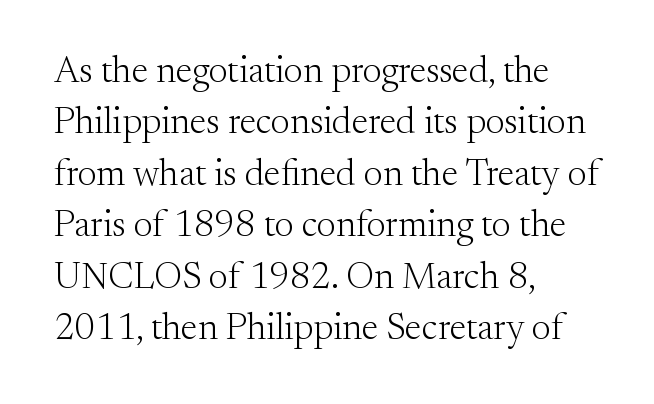
The image shows 37 px light serif type, upright; set left-aligned, normal line spacing (1.39x), normal letter spacing, not underlined; medium stroke contrast and a small x-height.
